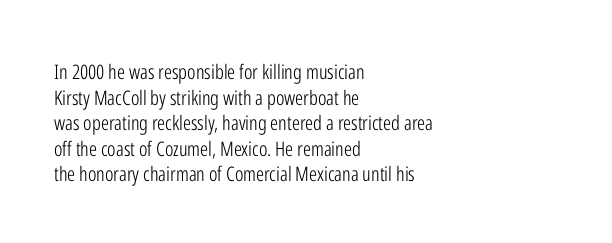
The weight would be labelled regular, book, light, or lighter still. Tall strokes in this sample are plumb rather than angled. These lines stack with their left ends in a neat column. Unmarked baselines from the first word to the last. Regular leading. A typesetter would call this zero additional tracking.
